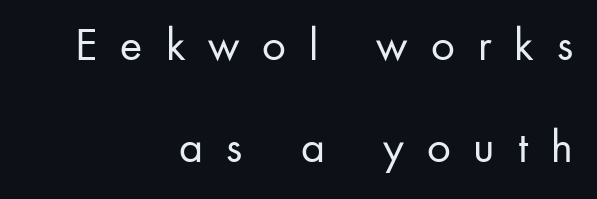
The image shows 47 px regular-weight sans-serif type, upright; set right-aligned, loose line spacing (2.16x), unusually wide letter spacing (+0.49 em), not underlined; low stroke contrast and a small x-height.
